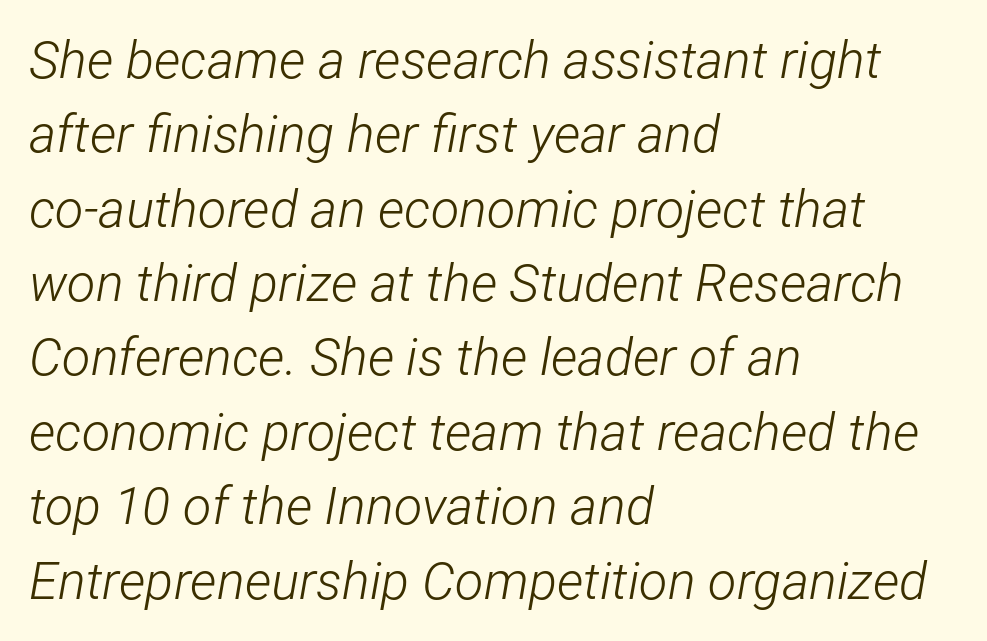
The image shows 52 px light, condensed type, italic (leaning right); set left-aligned, normal line spacing (1.43x), normal letter spacing, not underlined; low stroke contrast and a medium x-height.
